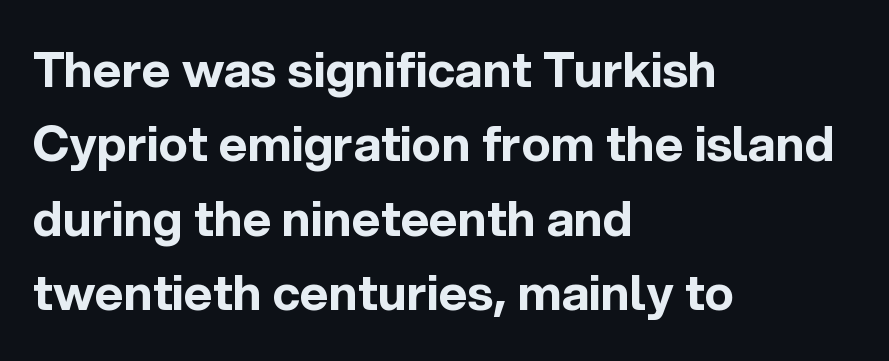
A sans-serif font was chosen for this passage. Honestly, the row spacing looks completely unremarkable. Strong, thick strokes mark this as bold type. No word sits above an underline. The type is set solid horizontally, with unmodified tracking. The letters advance in unequal steps, a hallmark of proportional type.
